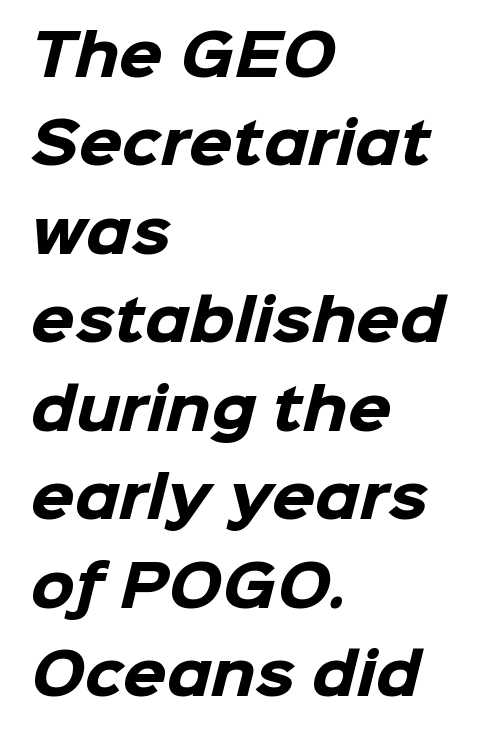
Are there feet on the stems? There aren't — it's a sans. The space beneath each line is pristine and unruled. These lines carry a lot of weight — the face is fully bold. These lines keep a tight, regular rhythm from letter to letter.
